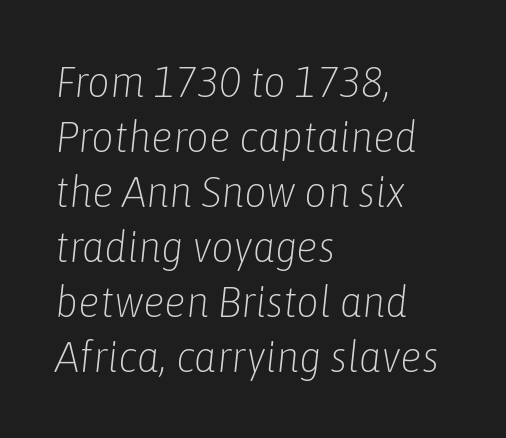
Q: Is the text bold? A: No.
Q: Is the text italic (slanted)? A: Yes, it leans right by about 6 degrees.
Q: Is the text underlined? A: No.
Q: How is the paragraph aligned? A: Left-aligned.
Q: Is the spacing between letters normal or unusually wide? A: Normal.
Q: Is the spacing between lines tight, normal or loose? A: Normal.
Q: Width (condensed, normal, or wide)? A: Condensed.
Q: Stroke contrast? A: Low.
Q: x-height? A: Medium.
Q: Monospaced? A: No.
